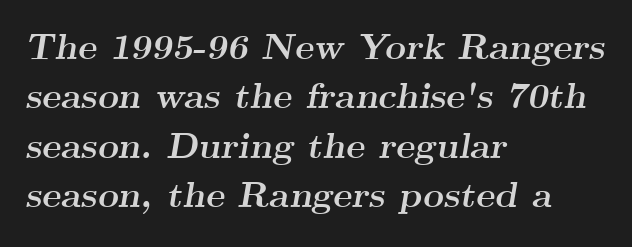
If you drew a line through each stem, it would be angled. Strong, thick strokes mark this as bold type. A typesetter would call this zero additional tracking. Every row of glyphs begins at an identical x-position on the left. Does the type have serifs? Yes, each stem ends in a small foot. The words here are not underlined.
